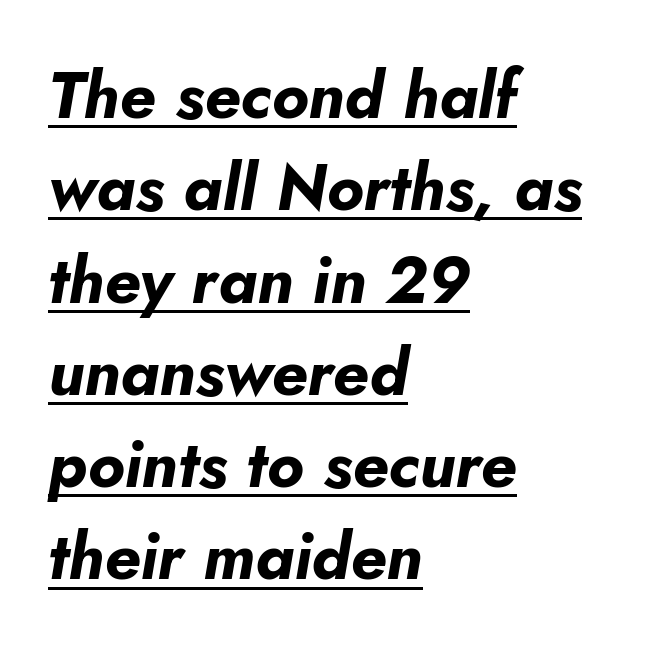
Q: Is the text bold? A: Yes.
Q: Is the text italic (slanted)? A: Yes, it leans right by about 5 degrees.
Q: Is the text underlined? A: Yes.
Q: How is the paragraph aligned? A: Left-aligned.
Q: Is the spacing between letters normal or unusually wide? A: Normal.
Q: Is the spacing between lines tight, normal or loose? A: Normal.
Q: Width (condensed, normal, or wide)? A: Normal.
Q: Stroke contrast? A: Low.
Q: x-height? A: Small.
Q: Monospaced? A: No.
